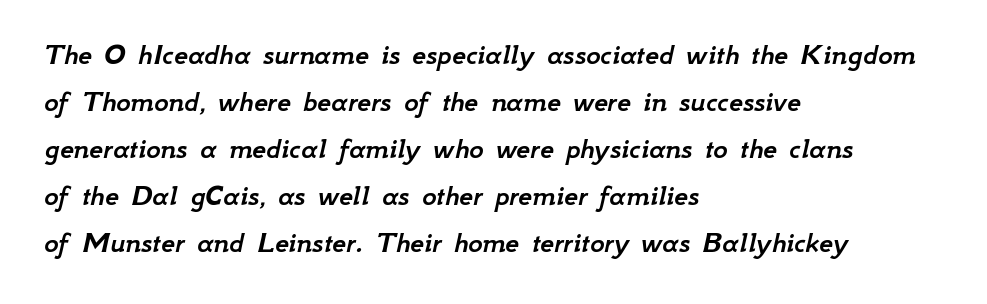
{"italic": "yes", "lean": "right", "slant_degrees": 12, "width": "normal", "stroke_contrast": "low", "x_height": "small", "monospaced": "no", "underline": "no", "align": "left", "line_spacing": "normal", "line_spacing_ratio": 1.52, "letter_spacing": "normal", "letter_spacing_em": 0.0, "glyph_px": 31}
